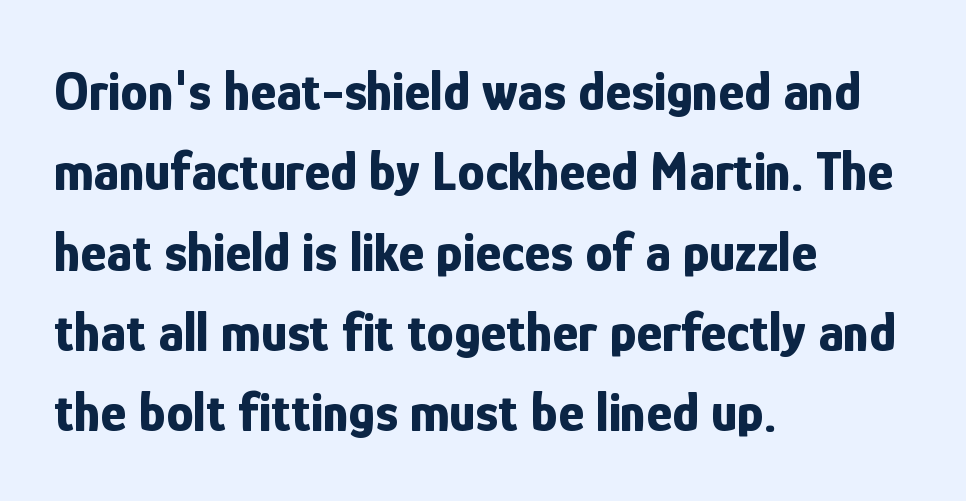
{"serif": "no", "italic": "no", "bold": "yes", "weight": "bold", "width": "condensed", "stroke_contrast": "low", "x_height": "medium", "monospaced": "no", "underline": "no", "align": "left", "line_spacing": "normal", "line_spacing_ratio": 1.46, "letter_spacing": "normal", "letter_spacing_em": 0.0, "glyph_px": 55}
